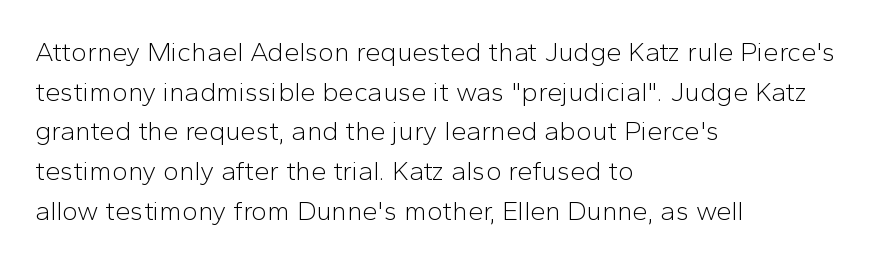
The image shows 27 px text type, upright; set left-aligned, normal line spacing (1.47x), normal letter spacing, not underlined.
